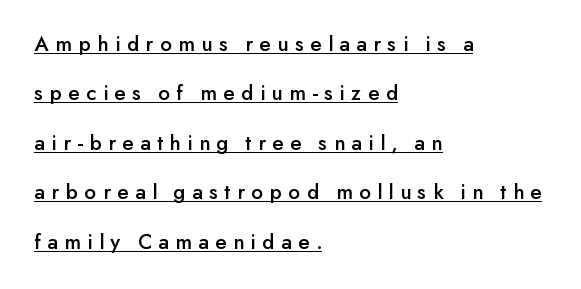
The image shows 22 px text type, upright; set left-aligned, loose line spacing (2.25x), unusually wide letter spacing (+0.3 em), underlined.
